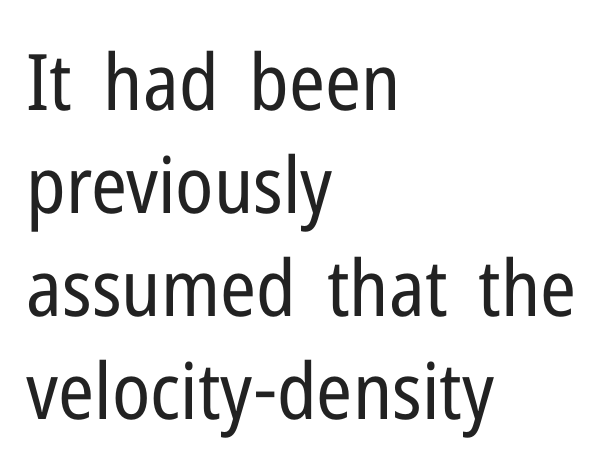
{"serif": "no", "italic": "no", "bold": "no", "weight": "regular", "width": "condensed", "stroke_contrast": "low", "x_height": "medium", "monospaced": "no", "underline": "no", "align": "left", "line_spacing": "normal", "line_spacing_ratio": 1.32, "letter_spacing": "normal", "letter_spacing_em": 0.0, "glyph_px": 78}
